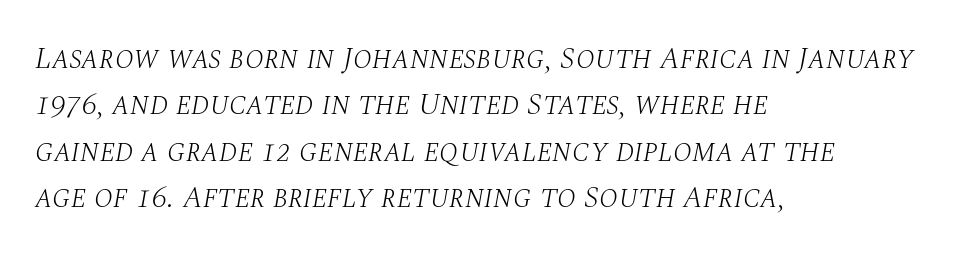
{"serif": "yes", "italic": "yes", "lean": "right", "slant_degrees": 10, "bold": "no", "weight": "light", "width": "normal", "stroke_contrast": "medium", "x_height": "large", "monospaced": "no", "underline": "no", "align": "left", "line_spacing": "normal", "line_spacing_ratio": 1.5, "letter_spacing": "normal", "letter_spacing_em": 0.0, "glyph_px": 31}
